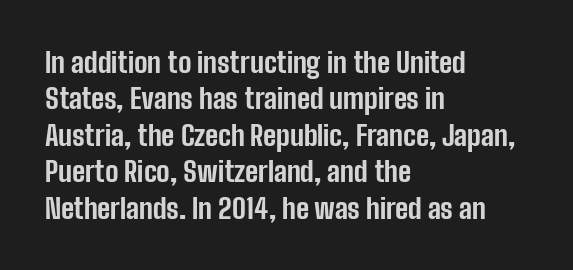
{"serif": "no", "italic": "no", "bold": "yes", "weight": "bold", "width": "condensed", "stroke_contrast": "low", "x_height": "medium", "monospaced": "no", "underline": "no", "align": "left", "line_spacing": "normal", "line_spacing_ratio": 1.3, "letter_spacing": "normal", "letter_spacing_em": 0.0, "glyph_px": 28}
